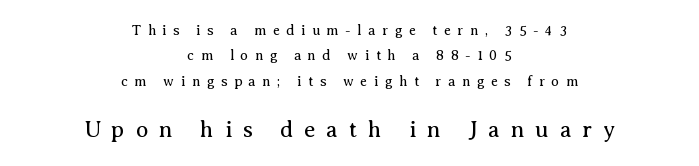
{"italic": "no", "bold": "no", "underline": "no", "align": "center", "line_spacing_ratio": 1.81, "letter_spacing": "wide", "letter_spacing_em": 0.47, "larger_block": "second", "size_ratio": 1.64, "glyph_px": 23}
